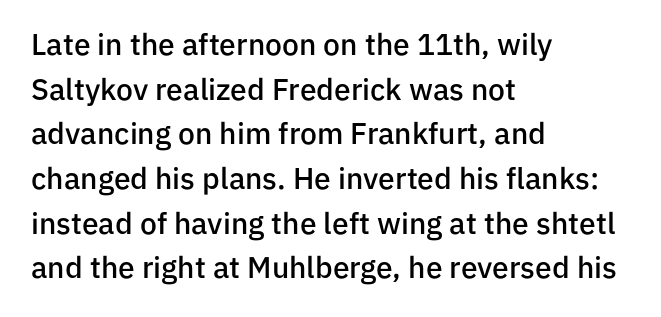
On the weight axis this lands at semibold, roughly 600. This sample keeps an unexceptional amount of space between lines. You could not count columns in this text — the font is proportionally spaced. Words float on clear page, feet unadorned.
